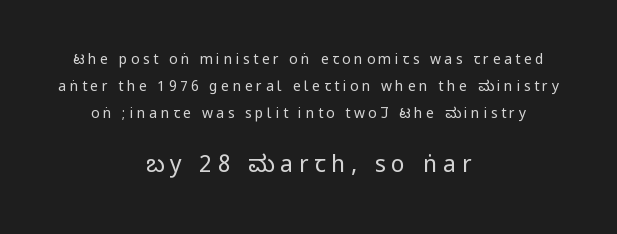
{"italic": "no", "bold": "no", "underline": "no", "align": "center", "line_spacing": "loose", "line_spacing_ratio": 1.92, "letter_spacing": "wide", "letter_spacing_em": 0.25, "larger_block": "second", "size_ratio": 1.64, "glyph_px": 23}
